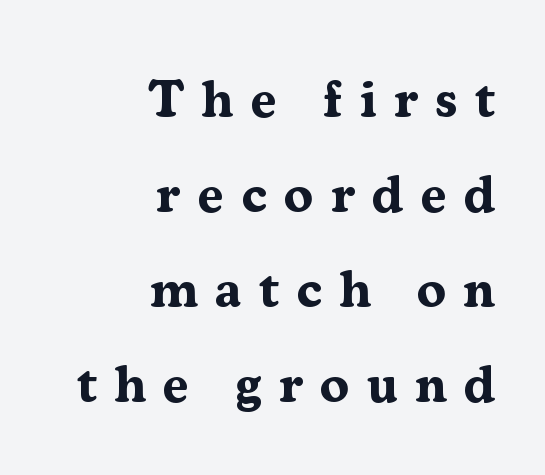
{"serif": "yes", "italic": "no", "bold": "yes", "weight": "bold", "width": "normal", "stroke_contrast": "medium", "x_height": "medium", "monospaced": "no", "underline": "no", "align": "right", "line_spacing_ratio": 1.79, "letter_spacing": "wide", "letter_spacing_em": 0.32, "glyph_px": 53}
